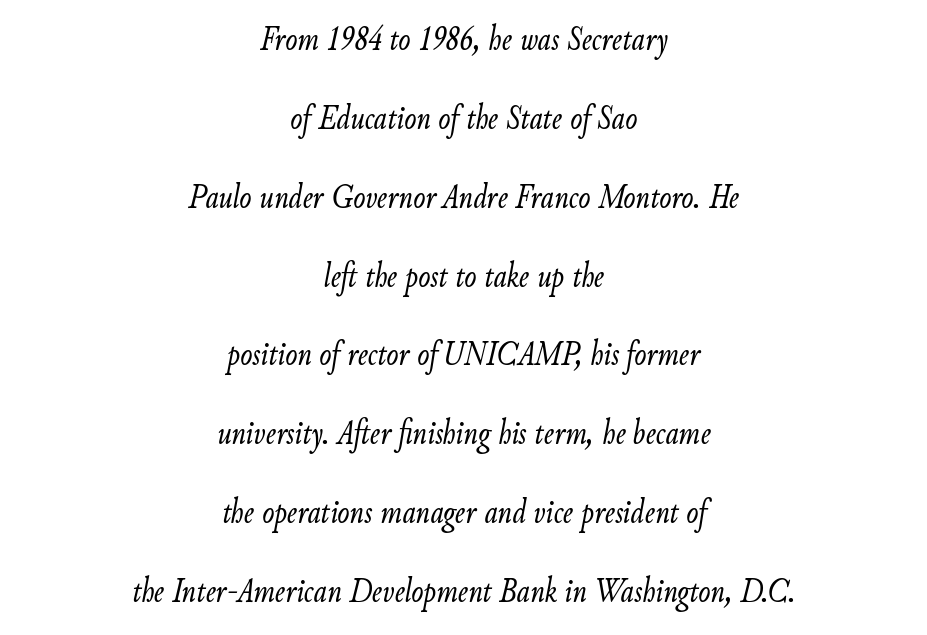
Q: Is the text bold? A: No.
Q: Is the text italic (slanted)? A: Yes, it leans right by about 9 degrees.
Q: Is the text underlined? A: No.
Q: How is the paragraph aligned? A: Centered.
Q: Is the spacing between letters normal or unusually wide? A: Normal.
Q: Is the spacing between lines tight, normal or loose? A: Loose.
Q: Width (condensed, normal, or wide)? A: Condensed.
Q: Stroke contrast? A: Low.
Q: x-height? A: Small.
Q: Monospaced? A: No.
